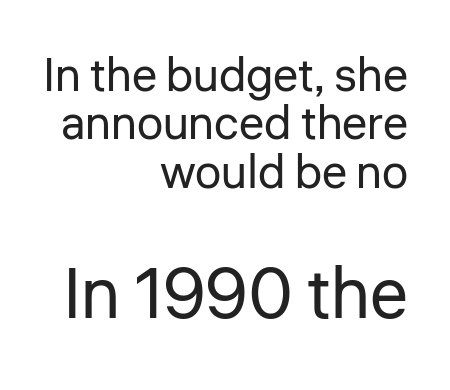
Q: Is the text bold? A: No.
Q: Is the text italic (slanted)? A: No, it is upright.
Q: Is the typeface a serif or a sans-serif typeface? A: Sans-serif.
Q: Is the text underlined? A: No.
Q: How is the paragraph aligned? A: Right-aligned.
Q: Is the spacing between letters normal or unusually wide? A: Normal.
Q: Is the spacing between lines tight, normal or loose? A: Tight.
Q: Which block of text is set in a larger size, the first (top) or the second (bottom)? A: The second (bottom) one.
Q: Width (condensed, normal, or wide)? A: Normal.
Q: Stroke contrast? A: Low.
Q: x-height? A: Medium.
Q: Monospaced? A: No.
